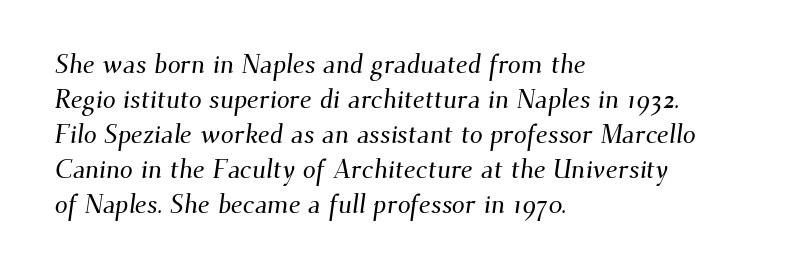
Q: Is the text underlined? A: No.
Q: How is the paragraph aligned? A: Left-aligned.
Q: Is the spacing between letters normal or unusually wide? A: Normal.
Q: Is the spacing between lines tight, normal or loose? A: Normal.
